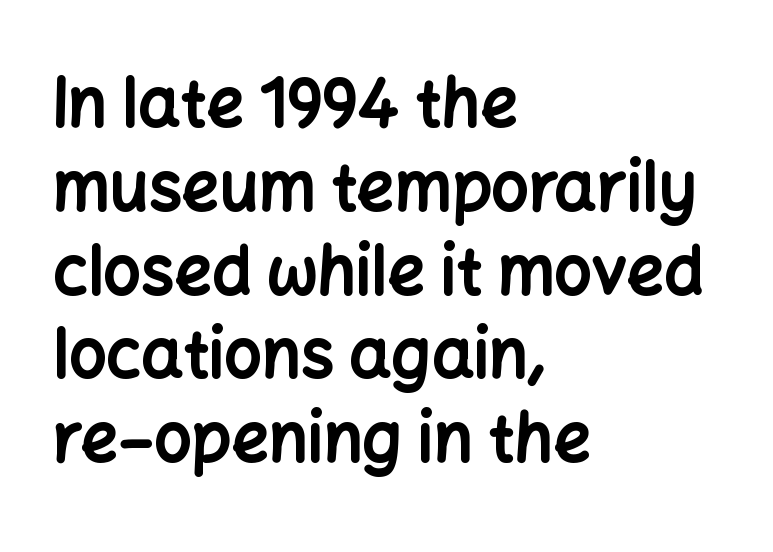
Is this a fixed-width face? No — the glyphs have proportional, varying widths. This sample is left-justified, so line endings fall wherever the words run out. How are the letters spaced? Ordinarily, with no added tracking. Is this a sans? Yes — the strokes have no serifs.
